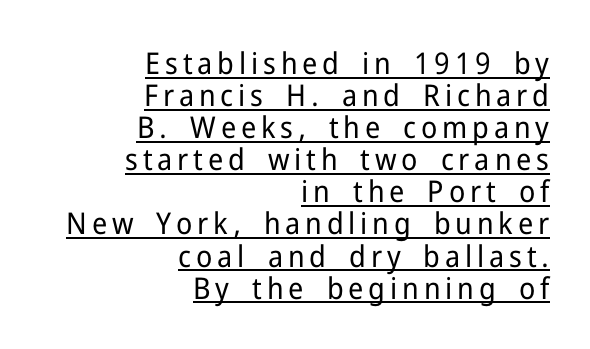
The image shows 30 px regular-weight sans-serif type, upright; set right-aligned, tight line spacing (1.07x), underlined; low stroke contrast and a medium x-height.
